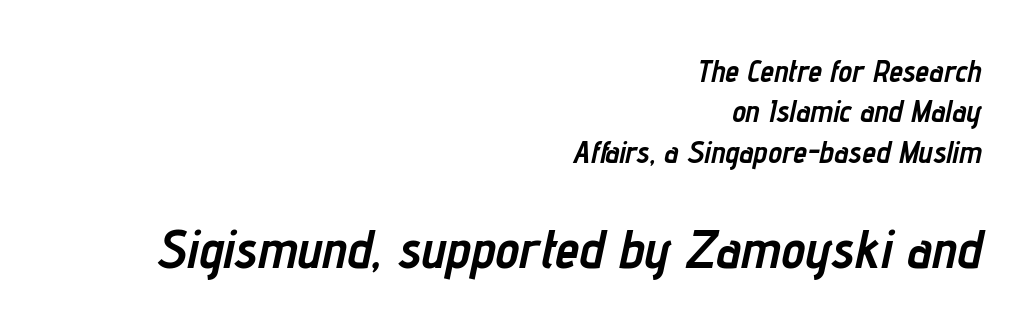
{"italic": "yes", "lean": "right", "slant_degrees": 12, "bold": "yes", "weight": "semibold", "width": "condensed", "stroke_contrast": "low", "x_height": "medium", "monospaced": "no", "underline": "no", "align": "right", "line_spacing": "normal", "line_spacing_ratio": 1.3, "letter_spacing": "normal", "letter_spacing_em": 0.0, "larger_block": "second", "size_ratio": 1.74, "glyph_px": 54}
